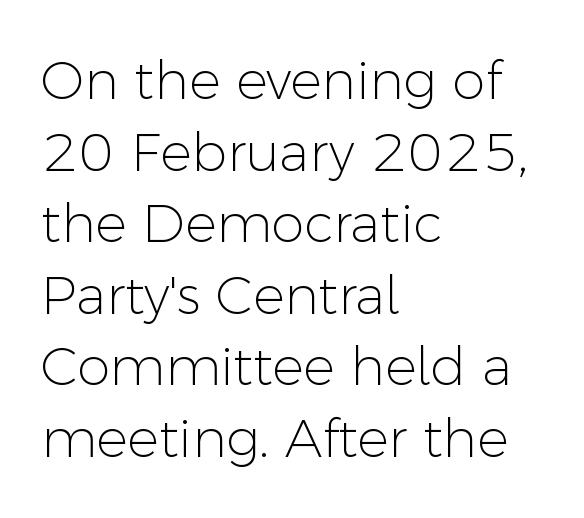
{"serif": "no", "italic": "no", "bold": "no", "weight": "light", "width": "normal", "stroke_contrast": "low", "x_height": "medium", "monospaced": "no", "underline": "no", "align": "left", "line_spacing": "normal", "line_spacing_ratio": 1.35, "letter_spacing": "normal", "letter_spacing_em": 0.0, "glyph_px": 53}
